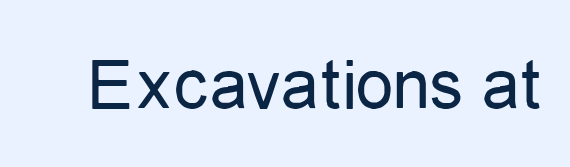
The image shows 75 px regular-weight, condensed sans-serif type, upright; set normal letter spacing, not underlined; low stroke contrast and a medium x-height.
